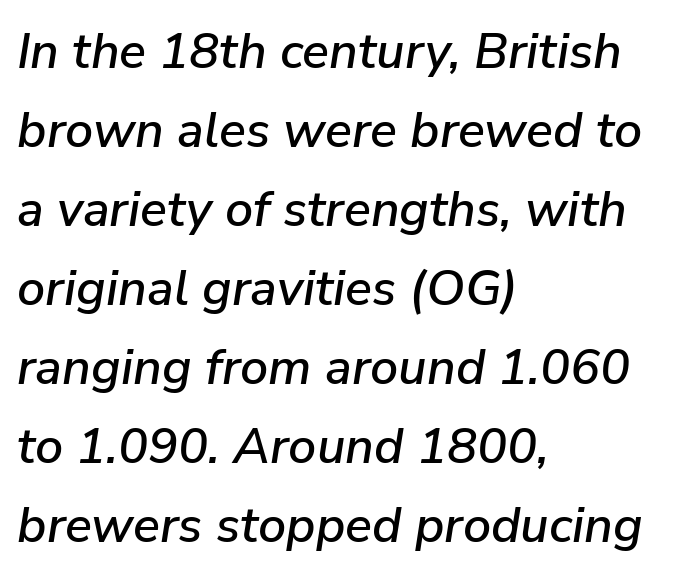
Q: Is the text italic (slanted)? A: Yes, it leans right by about 9 degrees.
Q: Is the text underlined? A: No.
Q: How is the paragraph aligned? A: Left-aligned.
Q: Is the spacing between letters normal or unusually wide? A: Normal.
Q: Is the spacing between lines tight, normal or loose? A: Normal.
Q: Width (condensed, normal, or wide)? A: Normal.
Q: Stroke contrast? A: Low.
Q: x-height? A: Medium.
Q: Monospaced? A: No.
